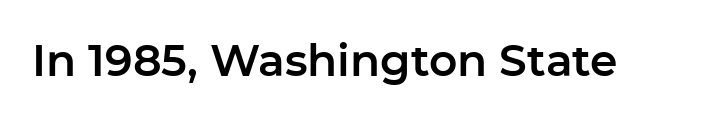
Q: Is the text italic (slanted)? A: No, it is upright.
Q: Is the typeface a serif or a sans-serif typeface? A: Sans-serif.
Q: Is the text underlined? A: No.
Q: Is the spacing between letters normal or unusually wide? A: Normal.
Q: Width (condensed, normal, or wide)? A: Normal.
Q: Stroke contrast? A: Low.
Q: x-height? A: Medium.
Q: Monospaced? A: No.
